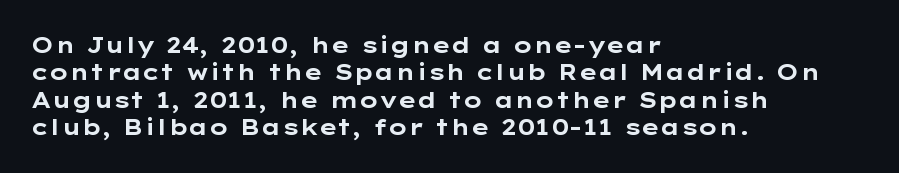
{"italic": "no", "bold": "yes", "underline": "no", "align": "left", "line_spacing": "normal", "line_spacing_ratio": 1.25, "letter_spacing": "normal", "letter_spacing_em": 0.0, "glyph_px": 22}
